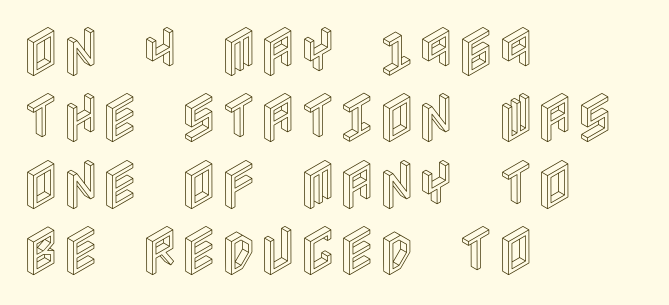
{"italic": "no", "width": "condensed", "x_height": "large", "underline": "no", "align": "left", "line_spacing_ratio": 1.23, "letter_spacing": "normal", "letter_spacing_em": 0.0, "glyph_px": 54}
